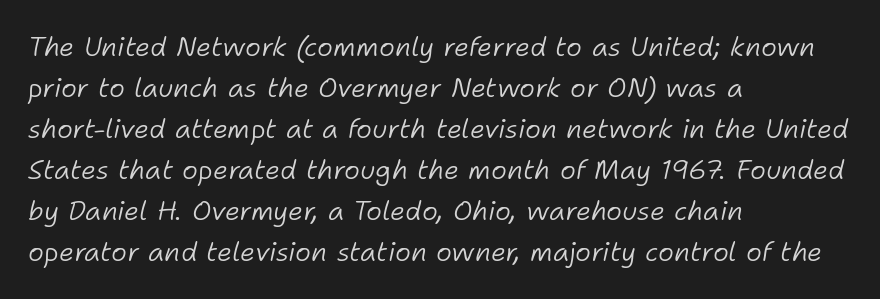
A light-to-regular cut is what we see here. Observe the lean: these are italic letterforms. Successive baselines arrive at the customary interval. Does extra space separate the letters? No, they use regular spacing. The ragged edge is on the right, which tells us the setting is flush left.
